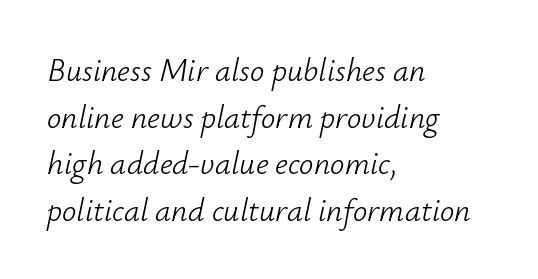
{"italic": "yes", "lean": "right", "slant_degrees": 12, "bold": "no", "weight": "light", "width": "normal", "stroke_contrast": "low", "x_height": "small", "monospaced": "no", "underline": "no", "align": "left", "line_spacing": "normal", "line_spacing_ratio": 1.46, "letter_spacing": "normal", "letter_spacing_em": 0.0, "glyph_px": 32}
